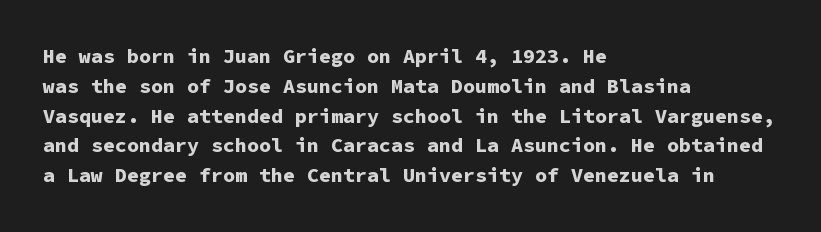
{"italic": "no", "bold": "yes", "underline": "no", "align": "left", "line_spacing": "normal", "line_spacing_ratio": 1.49, "letter_spacing": "normal", "letter_spacing_em": 0.0, "glyph_px": 20}
